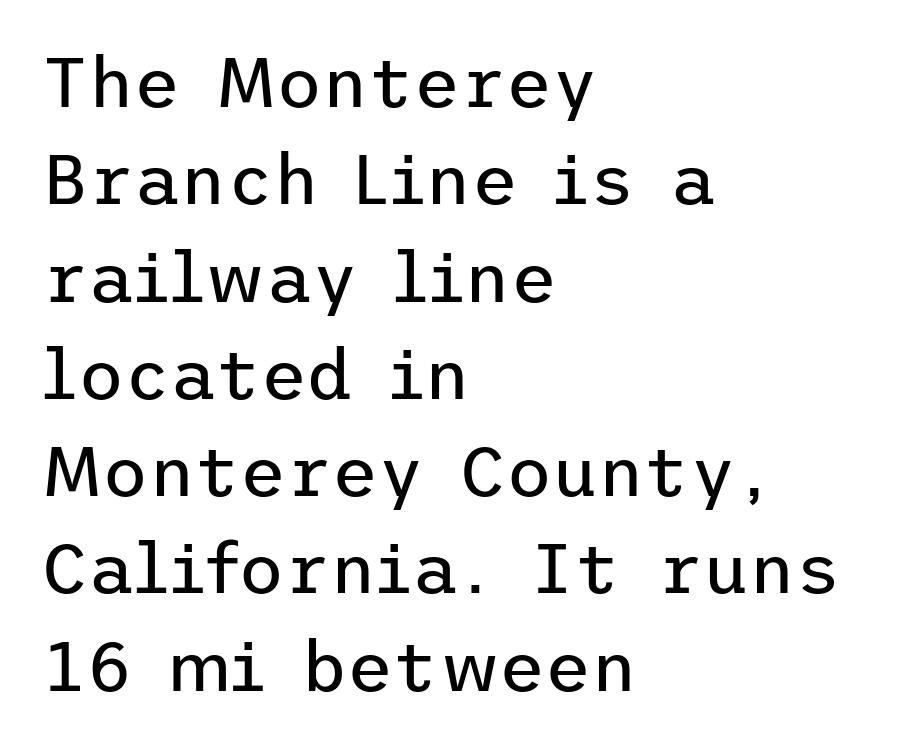
The image shows 71 px regular-weight sans-serif type, upright; set left-aligned, normal line spacing (1.37x), normal letter spacing, not underlined; low stroke contrast and a medium x-height.
